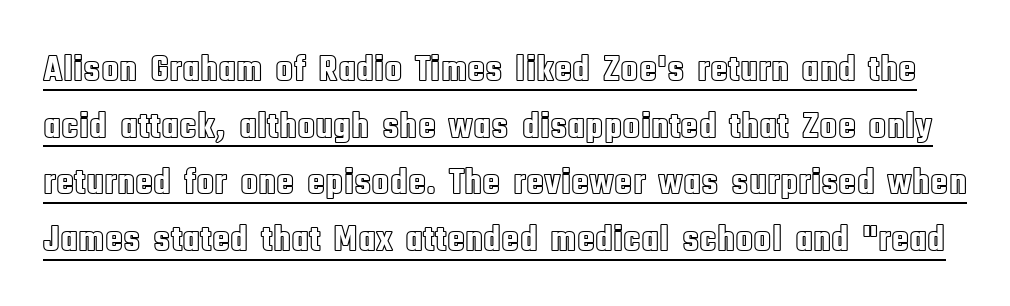
Q: Is the text italic (slanted)? A: No, it is upright.
Q: Is the text underlined? A: Yes.
Q: Is the spacing between letters normal or unusually wide? A: Normal.
Q: Is the spacing between lines tight, normal or loose? A: Normal.
Q: Width (condensed, normal, or wide)? A: Condensed.
Q: x-height? A: Large.
Q: Monospaced? A: No.
